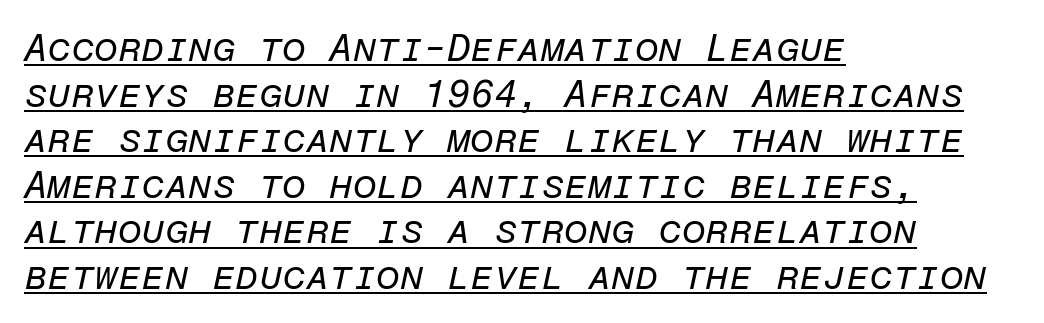
The image shows 38 px regular-weight type, italic (leaning right), monospaced; set left-aligned, line spacing 1.2x, normal letter spacing, underlined; low stroke contrast and a medium x-height.
